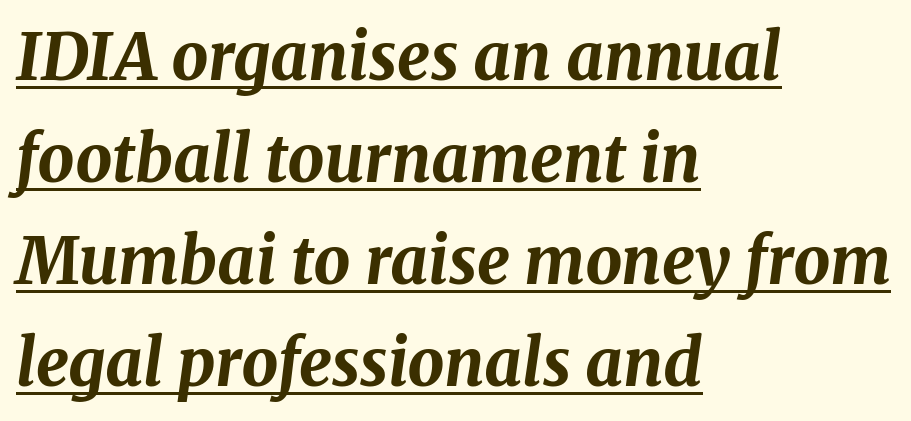
The image shows 65 px bold type, italic (leaning right); set left-aligned, normal line spacing (1.57x), normal letter spacing, underlined; medium stroke contrast and a medium x-height.
